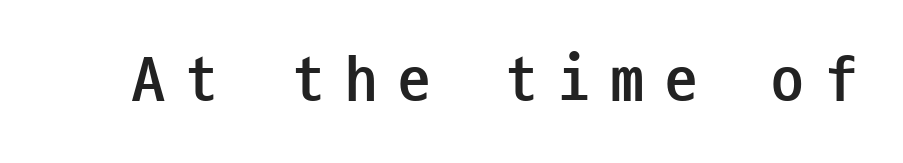
{"serif": "no", "italic": "no", "bold": "yes", "weight": "semibold", "width": "condensed", "stroke_contrast": "low", "x_height": "medium", "monospaced": "yes", "underline": "no", "letter_spacing": "wide", "letter_spacing_em": 0.32, "glyph_px": 65}
